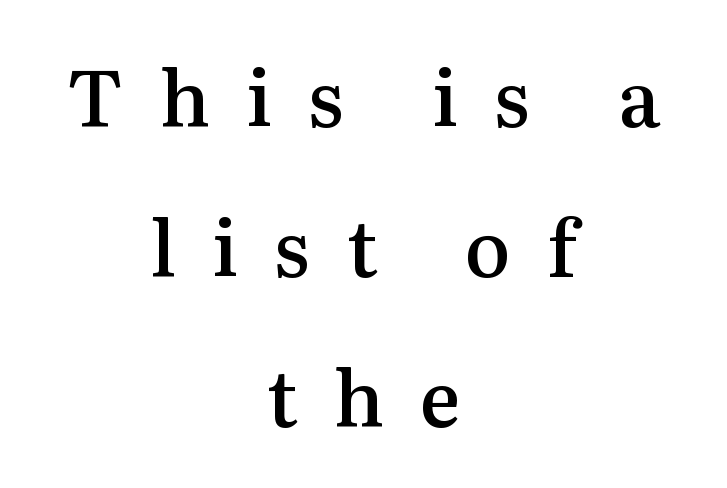
{"serif": "yes", "italic": "no", "bold": "semi", "weight": "semibold", "width": "normal", "stroke_contrast": "medium", "x_height": "medium", "monospaced": "no", "underline": "no", "align": "center", "line_spacing": "loose", "line_spacing_ratio": 1.95, "letter_spacing": "wide", "letter_spacing_em": 0.47, "glyph_px": 77}
